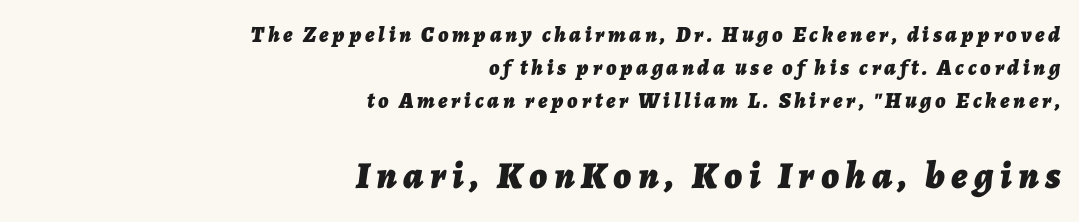
Each row of text sits above clean, open space. Character widths vary here, with narrow letters taking less room than wide ones. The lines in this sample share a right terminus and differ only in where they begin. Students, observe: this is what conventionally led text looks like. The second block has been scaled up relative to the first. The text carries the slant typical of an italic or oblique font.
